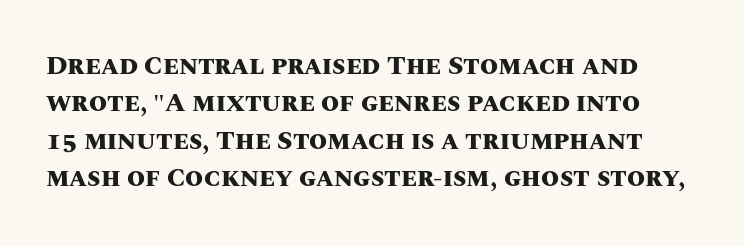
In terms of weight, the rendering is a true, heavy bold. A normal amount of white space separates one row of letters from the next. Honestly, the letter spacing is just normal — you wouldn't notice it. Quick note: not italic, upright.
